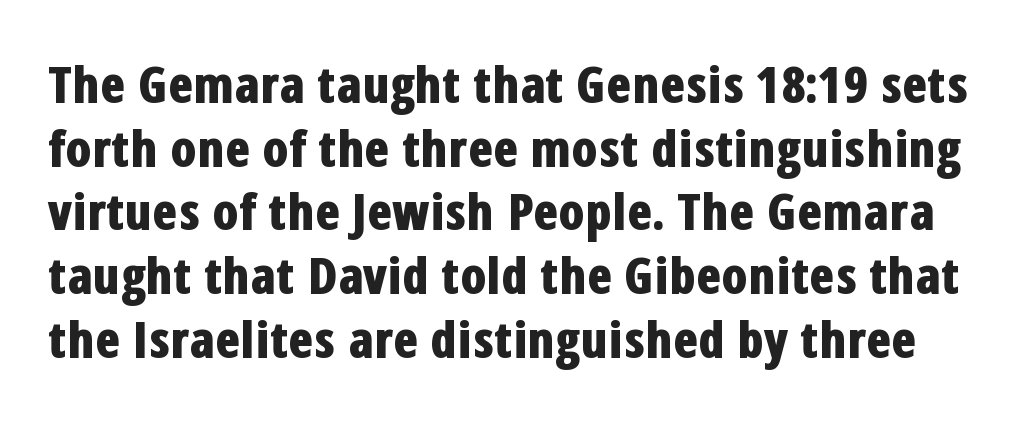
Q: Is the text bold? A: Yes.
Q: Is the text italic (slanted)? A: No, it is upright.
Q: Is the typeface a serif or a sans-serif typeface? A: Sans-serif.
Q: Is the text underlined? A: No.
Q: Is the spacing between letters normal or unusually wide? A: Normal.
Q: Is the spacing between lines tight, normal or loose? A: Normal.
Q: Width (condensed, normal, or wide)? A: Condensed.
Q: Stroke contrast? A: Low.
Q: x-height? A: Medium.
Q: Monospaced? A: No.
